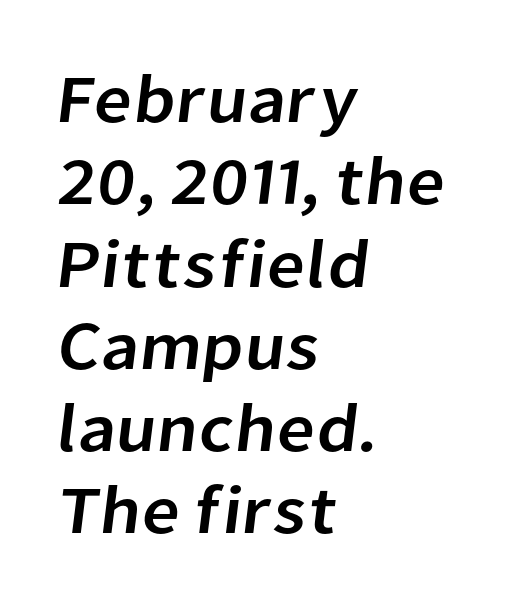
These lines stack with their left ends in a neat column. A bare baseline throughout the passage. Think of a printed novel: that variable character pitch is what you see here. Glyph-to-glyph distance matches everyday printed text. To sum up the face: it is a sans, with no serifs.
